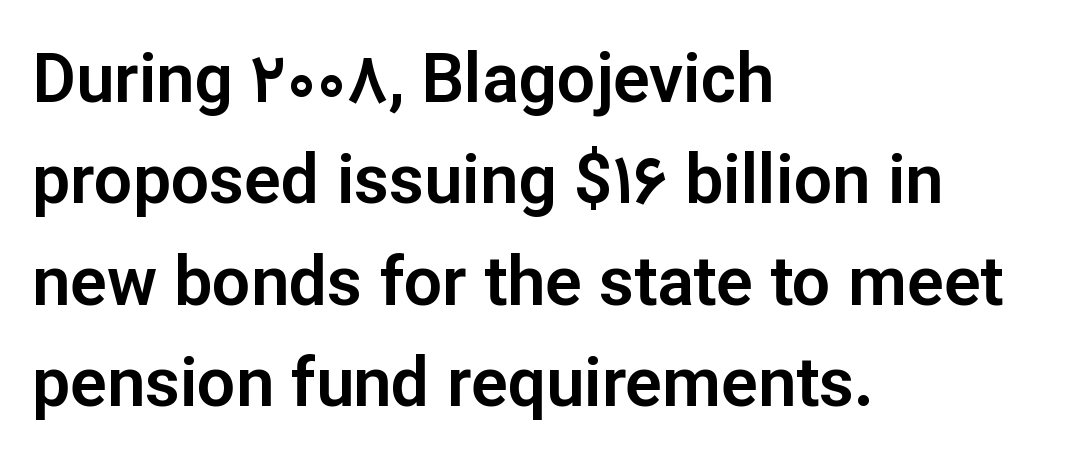
{"serif": "no", "italic": "no", "width": "normal", "stroke_contrast": "low", "x_height": "medium", "monospaced": "no", "underline": "no", "align": "left", "line_spacing": "normal", "line_spacing_ratio": 1.49, "letter_spacing": "normal", "letter_spacing_em": 0.0, "glyph_px": 68}
